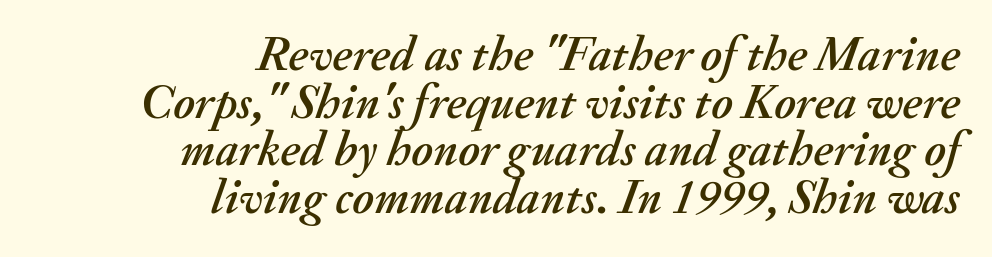
{"italic": "yes", "lean": "right", "slant_degrees": 20, "width": "normal", "stroke_contrast": "medium", "x_height": "small", "monospaced": "no", "underline": "no", "align": "right", "line_spacing": "tight", "line_spacing_ratio": 0.97, "letter_spacing": "normal", "letter_spacing_em": 0.0, "glyph_px": 49}
